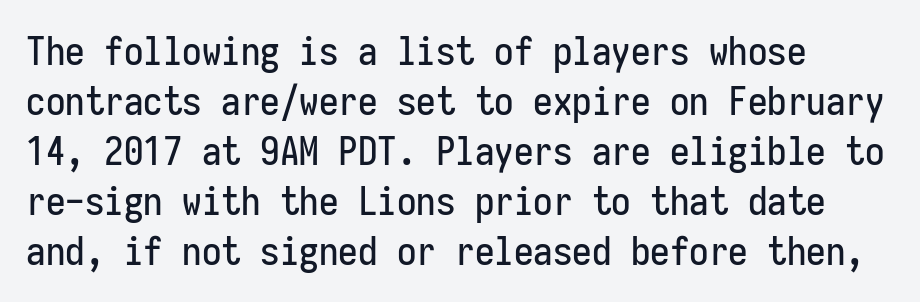
Characters remain perfectly vertical along every line. Do the characters align in a grid? Yes, the font is monospaced. Check where the strokes stop: nothing finishes them off — pure sans. The rows are spaced the way most documents space them. Nothing unusual about the tracking: characters are spaced as the font intends.
